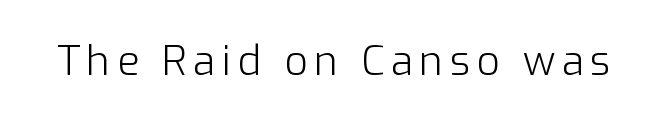
The image shows 41 px light sans-serif type, upright; set not underlined; low stroke contrast and a medium x-height.
